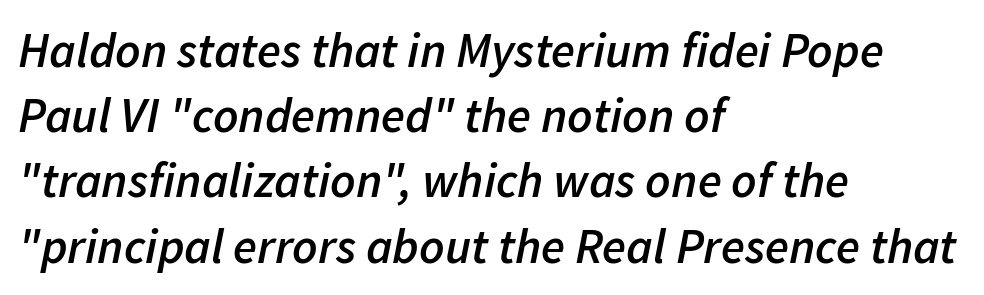
The image shows 49 px semibold type, italic (leaning right); set left-aligned, normal line spacing (1.33x), normal letter spacing, not underlined; low stroke contrast and a medium x-height.
